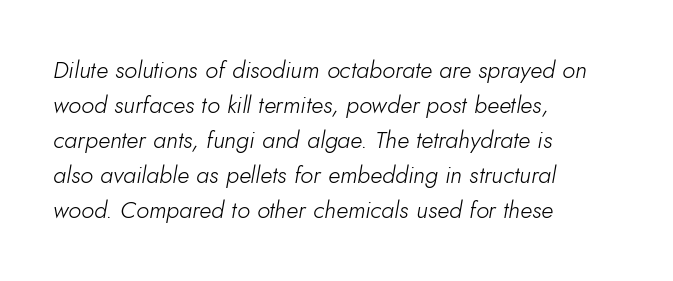
Posture: slanted. Descenders hang freely into open space. Which margin do the lines hug? The left one — the right edge is uneven. A typesetter would call this leading conventional body-copy spacing. Letter spacing: default.
